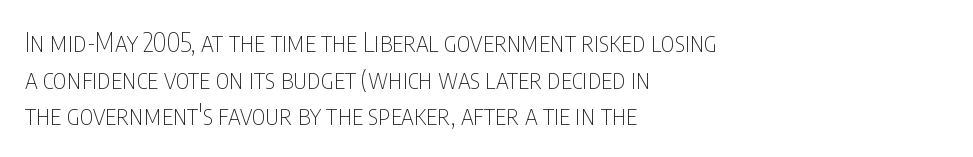
The image shows 26 px text type, upright; set left-aligned, normal line spacing (1.41x), normal letter spacing, not underlined.
